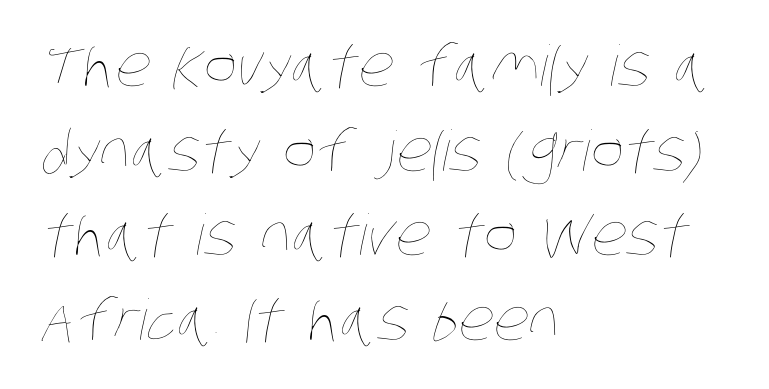
{"bold": "no", "weight": "thin", "width": "condensed", "stroke_contrast": "low", "x_height": "large", "monospaced": "no", "underline": "no", "align": "left", "line_spacing": "normal", "line_spacing_ratio": 1.51, "letter_spacing": "normal", "letter_spacing_em": 0.0, "glyph_px": 56}
